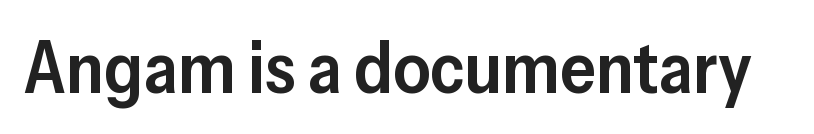
The lettering holds an erect, upright posture throughout. Check under the words: just untouched page. Observe the absence of serifs on each vertical stroke in this sample. Firm but not heavy-handed strokes: this text is semibold. Observe the ordinary spacing: letters are neighbours, not strangers. Each letter keeps its own natural width here, so spacing adapts to shape.
